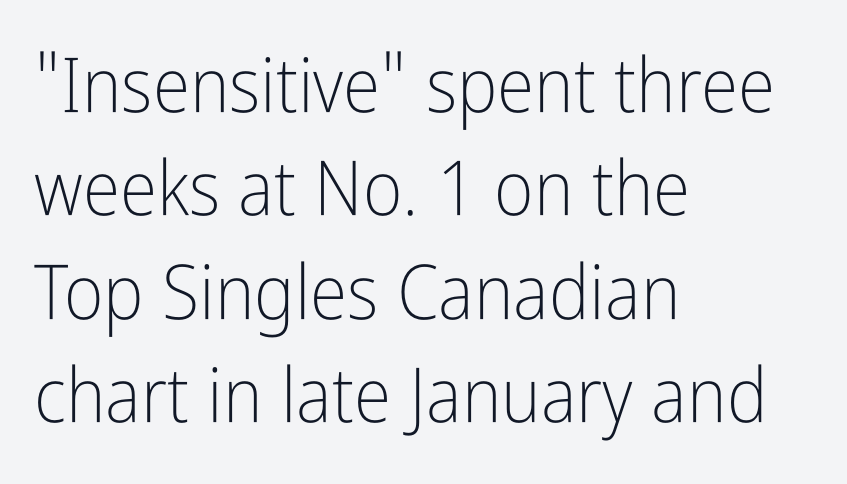
{"serif": "no", "italic": "no", "bold": "no", "weight": "light", "width": "condensed", "stroke_contrast": "low", "x_height": "medium", "monospaced": "no", "underline": "no", "align": "left", "line_spacing": "normal", "line_spacing_ratio": 1.36, "letter_spacing": "normal", "letter_spacing_em": 0.0, "glyph_px": 76}
